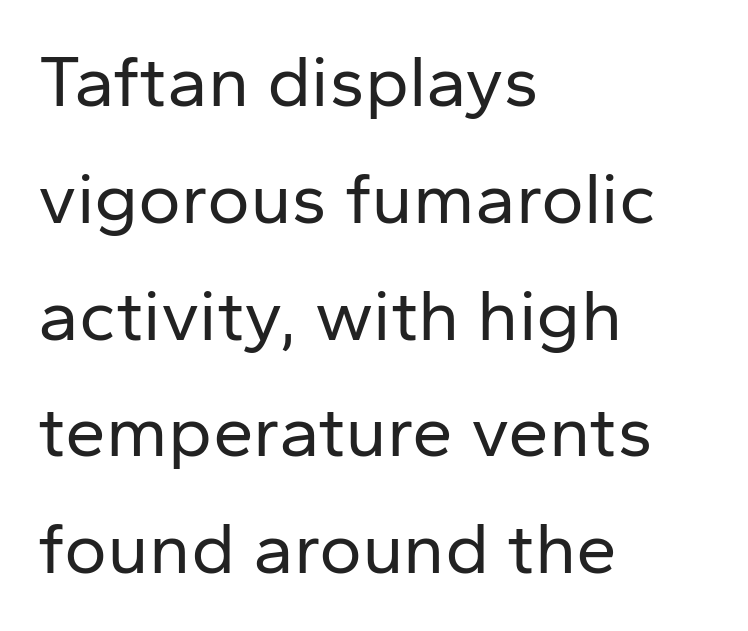
Q: Is the text bold? A: No.
Q: Is the text italic (slanted)? A: No, it is upright.
Q: Is the typeface a serif or a sans-serif typeface? A: Sans-serif.
Q: Is the text underlined? A: No.
Q: How is the paragraph aligned? A: Left-aligned.
Q: Is the spacing between letters normal or unusually wide? A: Normal.
Q: Is the spacing between lines tight, normal or loose? A: Normal.
Q: Width (condensed, normal, or wide)? A: Normal.
Q: Stroke contrast? A: Low.
Q: x-height? A: Medium.
Q: Monospaced? A: No.
